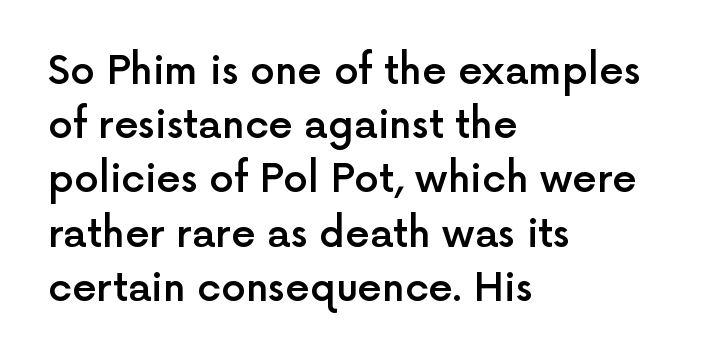
The image shows 39 px semibold sans-serif type, upright; set left-aligned, normal line spacing (1.39x), normal letter spacing, not underlined; a medium x-height.
